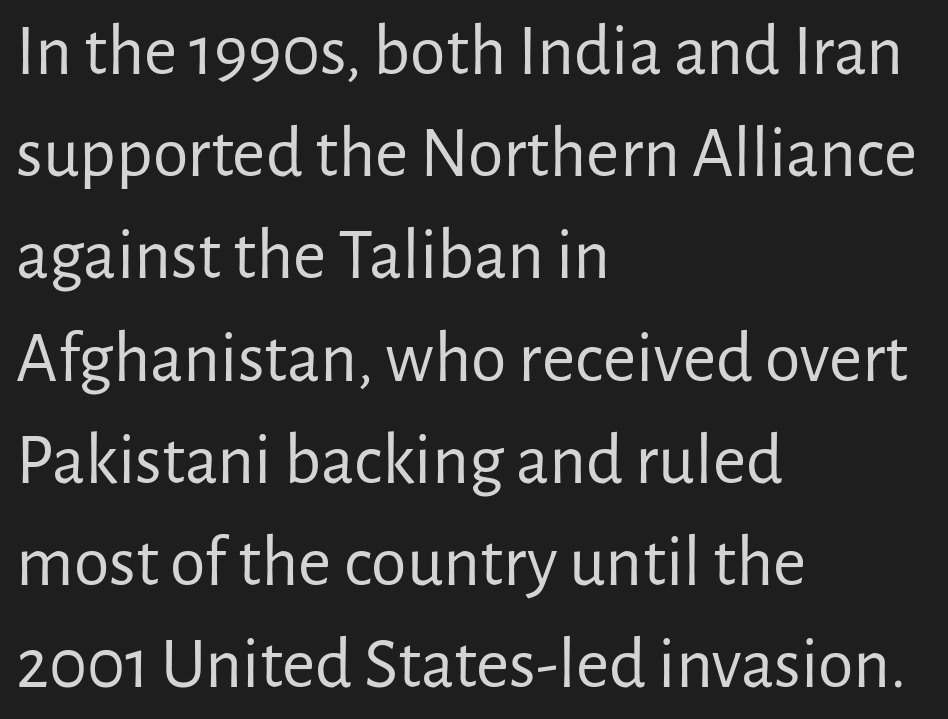
{"serif": "no", "italic": "no", "bold": "no", "weight": "regular", "width": "normal", "stroke_contrast": "low", "x_height": "medium", "monospaced": "no", "underline": "no", "align": "left", "line_spacing": "normal", "line_spacing_ratio": 1.42, "letter_spacing": "normal", "letter_spacing_em": 0.0, "glyph_px": 72}
